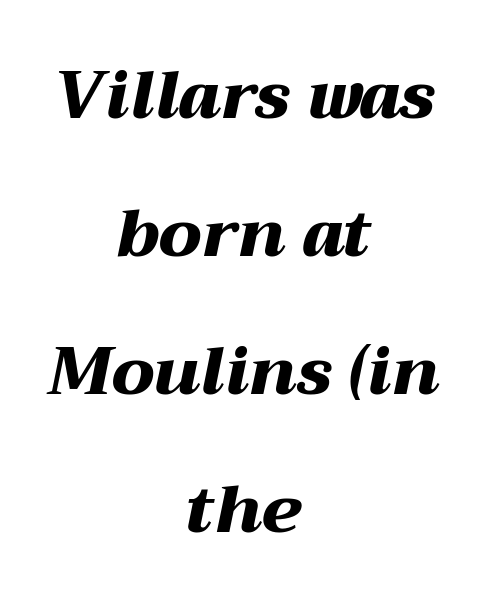
The image shows 66 px heavy, wide type, italic (leaning right); set centered, loose line spacing (2.09x), normal letter spacing, not underlined; medium stroke contrast and a medium x-height.
